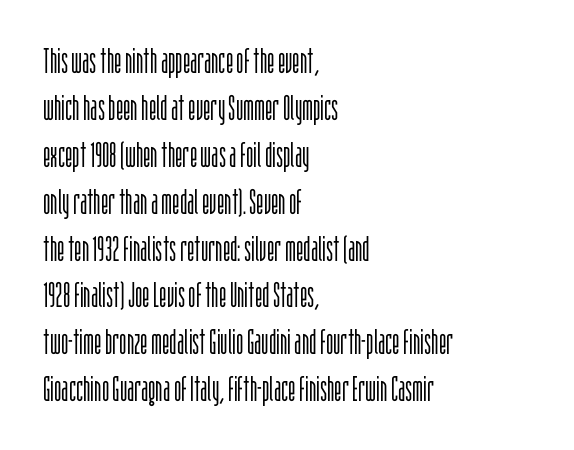
Q: Is the text bold? A: No.
Q: Is the text italic (slanted)? A: No, it is upright.
Q: Is the typeface a serif or a sans-serif typeface? A: Sans-serif.
Q: Is the text underlined? A: No.
Q: How is the paragraph aligned? A: Left-aligned.
Q: Is the spacing between letters normal or unusually wide? A: Normal.
Q: Is the spacing between lines tight, normal or loose? A: Normal.
Q: Width (condensed, normal, or wide)? A: Condensed.
Q: Stroke contrast? A: Low.
Q: x-height? A: Large.
Q: Monospaced? A: No.
